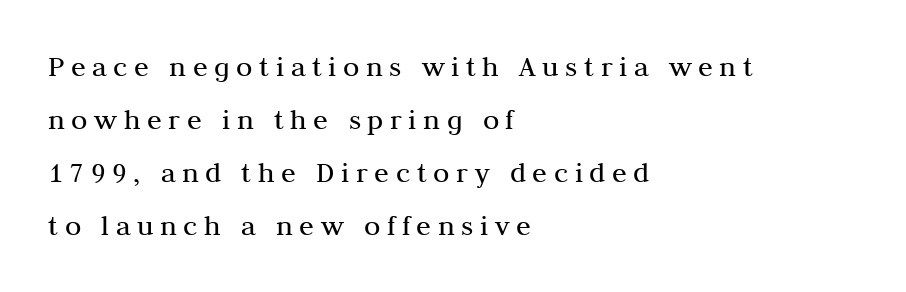
Q: Is the text bold? A: No.
Q: Is the text italic (slanted)? A: No, it is upright.
Q: Is the typeface a serif or a sans-serif typeface? A: Serif.
Q: Is the text underlined? A: No.
Q: How is the paragraph aligned? A: Left-aligned.
Q: Is the spacing between letters normal or unusually wide? A: Unusually wide.
Q: Width (condensed, normal, or wide)? A: Normal.
Q: Stroke contrast? A: Medium.
Q: x-height? A: Medium.
Q: Monospaced? A: No.
